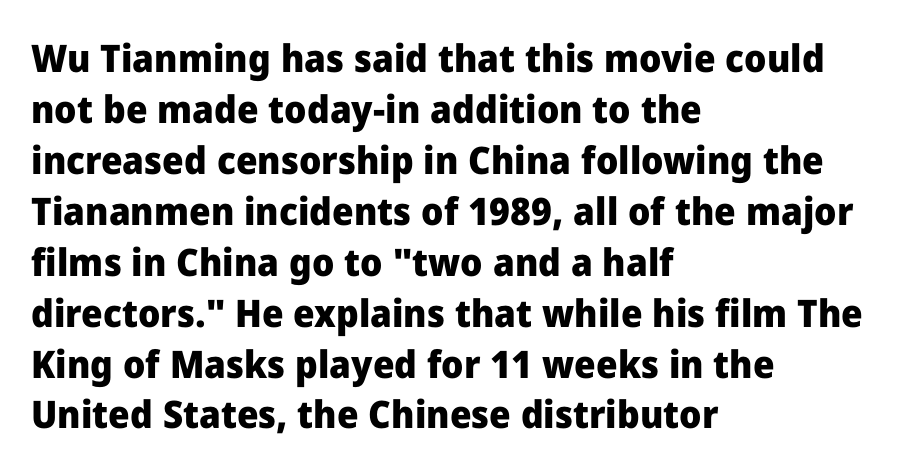
The rendering anchors every line to the left-hand side. I'd describe the lettering as bold — thick and assertive. This is sans-serif lettering, the kind often seen on screens and signage. The foot of each line stays bare and open. Each word holds together tightly as a unit, with standard inter-letter gaps.
